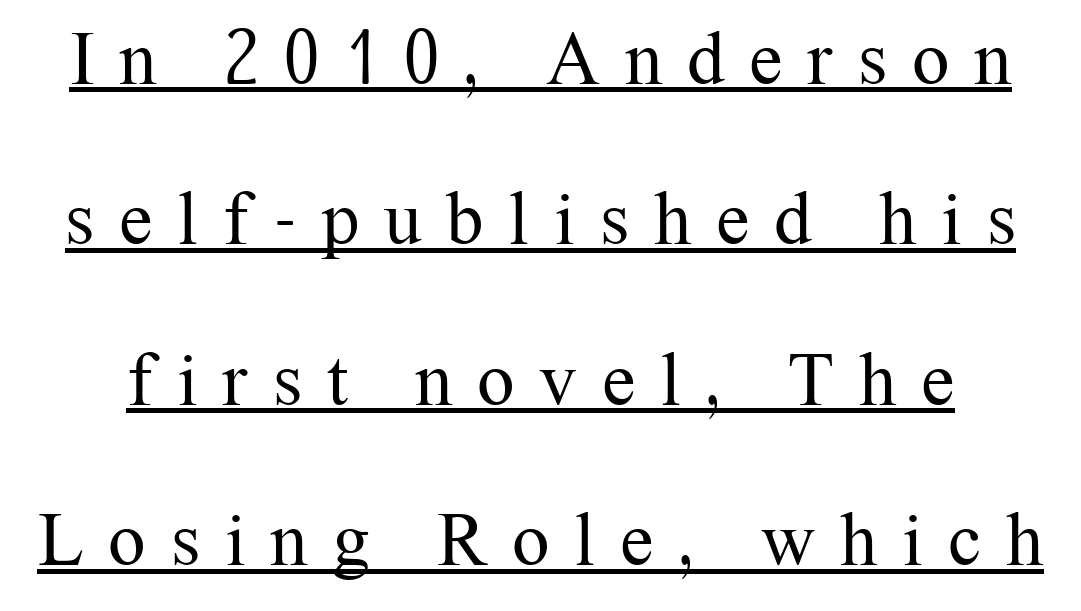
Q: Is the text bold? A: No.
Q: Is the text italic (slanted)? A: No, it is upright.
Q: Is the typeface a serif or a sans-serif typeface? A: Serif.
Q: Is the text underlined? A: Yes.
Q: Is the spacing between letters normal or unusually wide? A: Unusually wide.
Q: Is the spacing between lines tight, normal or loose? A: Loose.
Q: Width (condensed, normal, or wide)? A: Normal.
Q: Stroke contrast? A: Medium.
Q: x-height? A: Medium.
Q: Monospaced? A: No.
